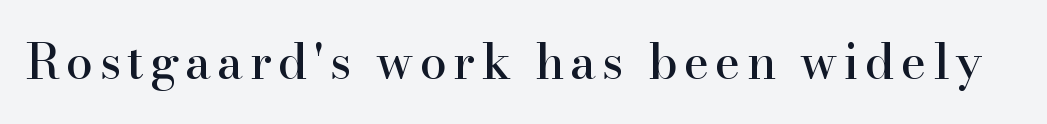
Every character sits straight up, as roman type does. Type without underlining. The face used here is seriffed, in the tradition of book romans. The face used here is proportionally spaced, like ordinary book or web type.
